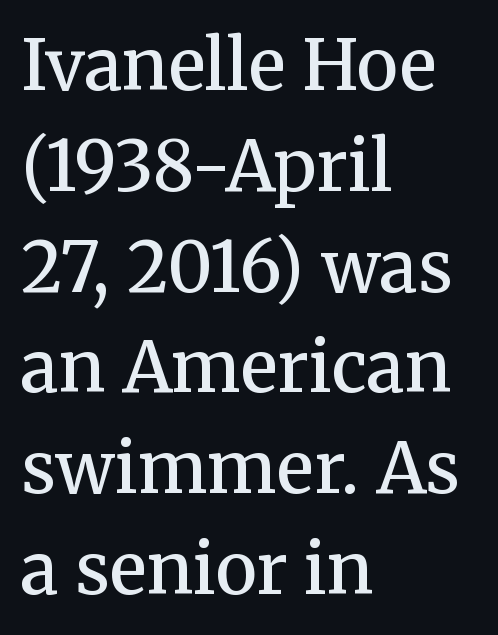
{"serif": "yes", "italic": "no", "bold": "semi", "weight": "semibold", "width": "normal", "stroke_contrast": "medium", "x_height": "medium", "monospaced": "no", "underline": "no", "align": "left", "line_spacing": "normal", "line_spacing_ratio": 1.44, "letter_spacing": "normal", "letter_spacing_em": 0.0, "glyph_px": 70}
